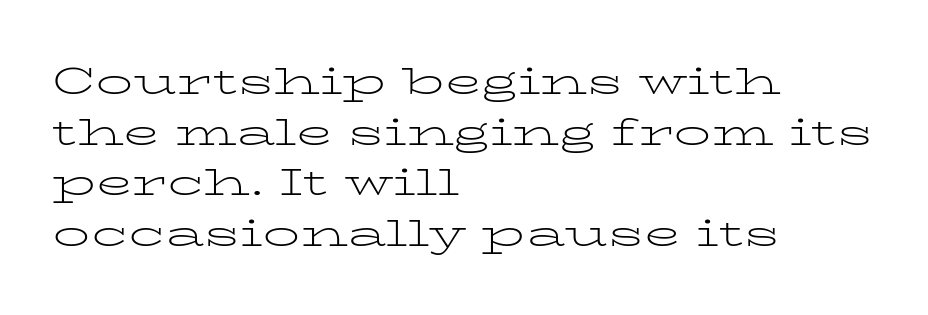
Check the space under the baseline: it is left empty. Observe the ordinary spacing: letters are neighbours, not strangers. This sample has the flowing, uneven cadence of proportional lettering. Each new line begins a customary step beneath the previous one. Note: serifs present on the glyphs.
